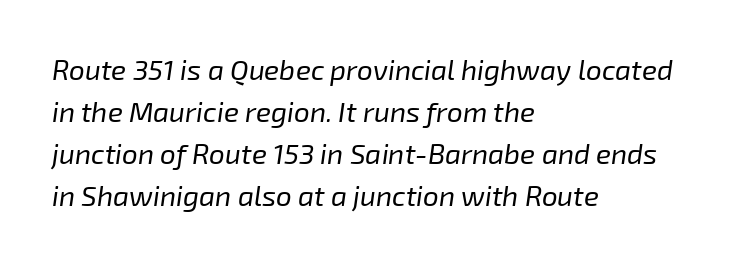
Honestly, the letter spacing is just normal — you wouldn't notice it. The passage shown leans; its letterforms are oblique. A typesetter would call this proportional, since set widths differ per character. The typeface has the unassuming heft of standard copy or less. Successive baselines arrive at the customary interval. Has an underline been added? It has not.
